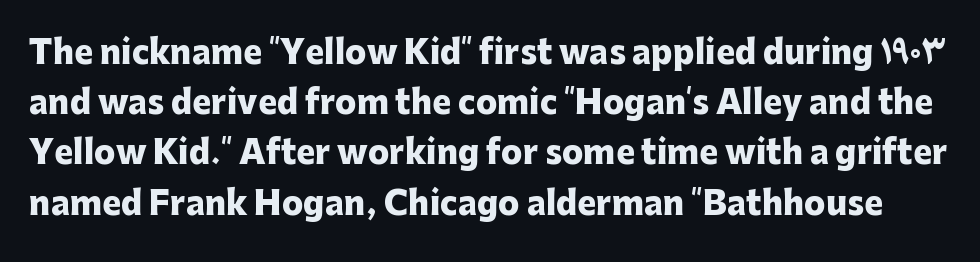
Q: Is the text bold? A: Yes.
Q: Is the text italic (slanted)? A: No, it is upright.
Q: Is the typeface a serif or a sans-serif typeface? A: Sans-serif.
Q: Is the text underlined? A: No.
Q: Is the spacing between letters normal or unusually wide? A: Normal.
Q: Is the spacing between lines tight, normal or loose? A: Normal.
Q: Width (condensed, normal, or wide)? A: Normal.
Q: Stroke contrast? A: Low.
Q: x-height? A: Medium.
Q: Monospaced? A: No.
